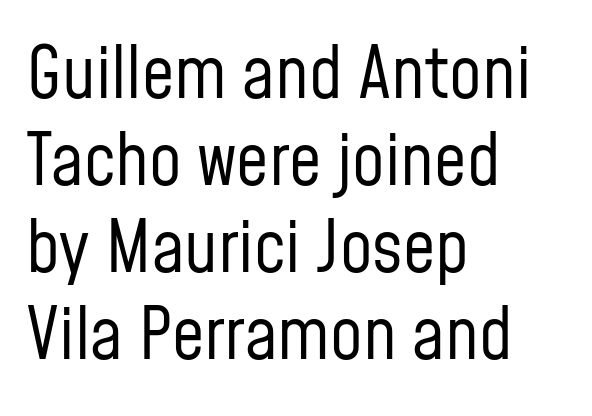
The image shows 72 px regular-weight, condensed sans-serif type, upright; set left-aligned, line spacing 1.21x, normal letter spacing, not underlined; low stroke contrast and a medium x-height.
